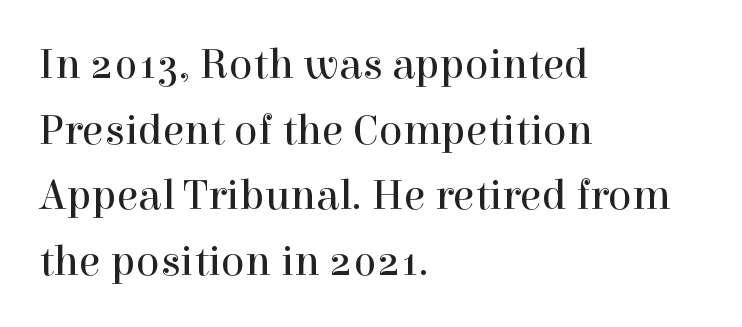
{"serif": "yes", "italic": "no", "bold": "no", "weight": "regular", "width": "normal", "x_height": "medium", "monospaced": "no", "underline": "no", "align": "left", "line_spacing": "normal", "line_spacing_ratio": 1.49, "letter_spacing": "normal", "letter_spacing_em": 0.0, "glyph_px": 44}
